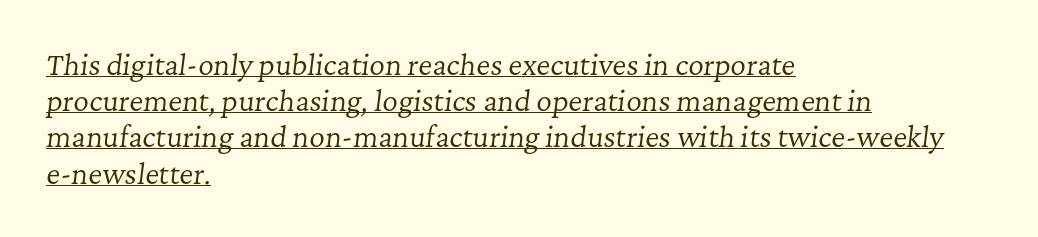
This rendering leaves character spacing at its baseline value. Rendered with sloped, italic letterforms. In terms of leading, this rendering sits right in the middle. Weight: not bold — regular or lighter. Glance below the letters and you will spot a drawn line.
